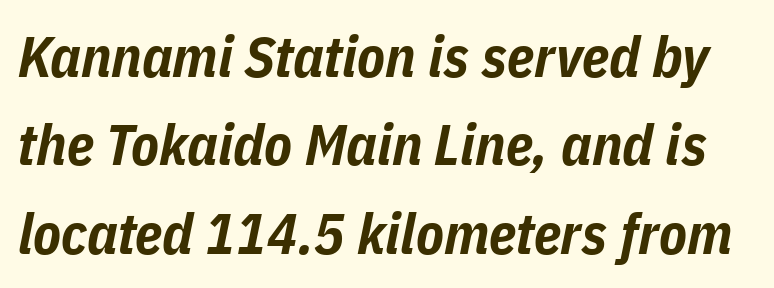
{"italic": "yes", "lean": "right", "slant_degrees": 11, "bold": "yes", "weight": "bold", "width": "condensed", "stroke_contrast": "low", "x_height": "medium", "monospaced": "no", "underline": "no", "line_spacing": "normal", "line_spacing_ratio": 1.55, "letter_spacing": "normal", "letter_spacing_em": 0.0, "glyph_px": 57}
